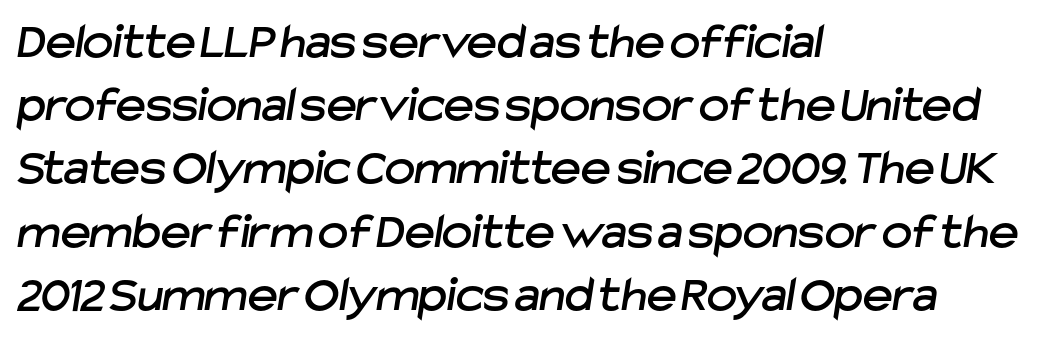
Q: Is the typeface a serif or a sans-serif typeface? A: Sans-serif.
Q: Is the text underlined? A: No.
Q: How is the paragraph aligned? A: Left-aligned.
Q: Is the spacing between letters normal or unusually wide? A: Normal.
Q: Width (condensed, normal, or wide)? A: Normal.
Q: Stroke contrast? A: Low.
Q: x-height? A: Medium.
Q: Monospaced? A: No.
